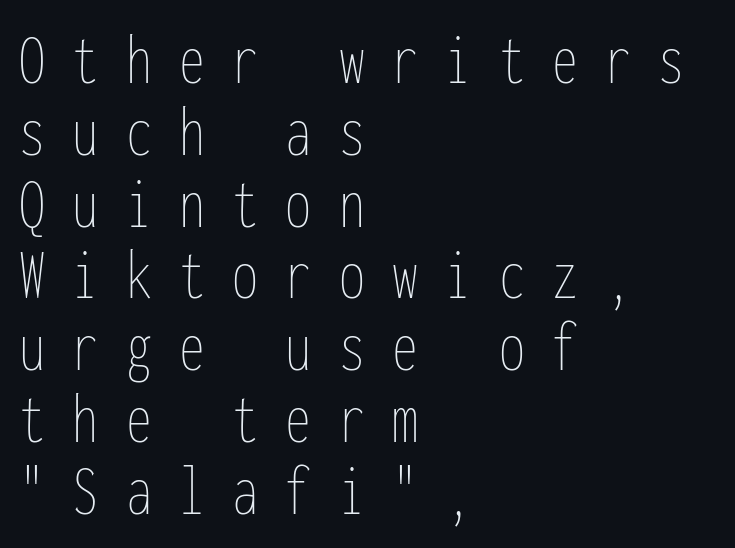
Closely set lines give the paragraph a compact silhouette. It's the straight-up-and-down kind of type. The cut favours lightness, reaching ordinary text weight at its darkest. What stands out about the letter spacing? Its width — letters are far apart. One-word summary of the alignment: left. The foot of each line stays bare and open.
